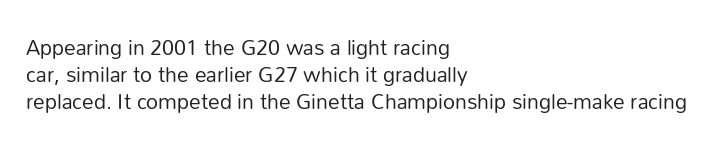
{"italic": "no", "bold": "no", "underline": "no", "align": "left", "line_spacing": "normal", "line_spacing_ratio": 1.28, "letter_spacing": "normal", "letter_spacing_em": 0.0, "glyph_px": 21}
